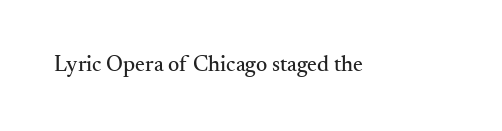
{"italic": "no", "underline": "no", "letter_spacing": "normal", "letter_spacing_em": 0.0, "glyph_px": 22}
